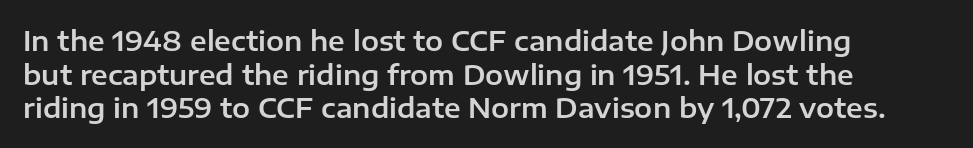
Q: Is the text italic (slanted)? A: No, it is upright.
Q: Is the text underlined? A: No.
Q: How is the paragraph aligned? A: Left-aligned.
Q: Is the spacing between letters normal or unusually wide? A: Normal.
Q: Is the spacing between lines tight, normal or loose? A: Normal.
